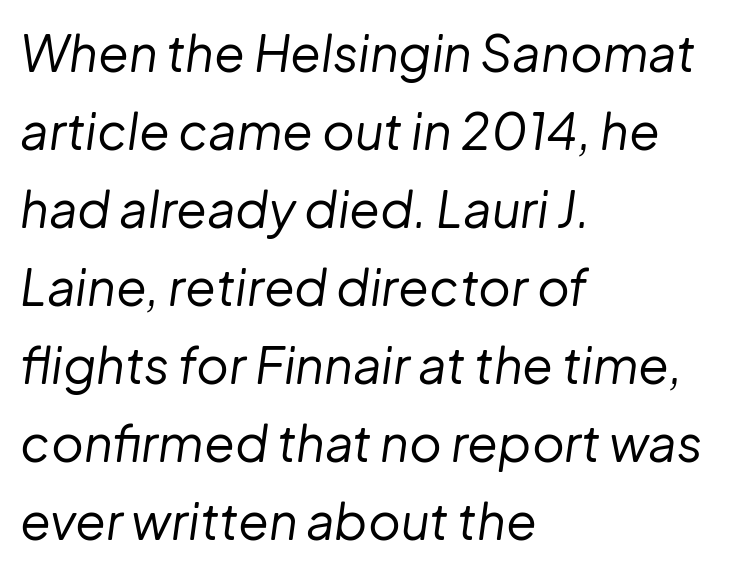
The whole block is typeset with a tilt. Ink coverage per letter is moderate at most. Spacing verdict: proportional, widths tailored to each character. A clean baseline with only descenders dipping below it. Rows of type keep a routine distance in the vertical direction. This rendering uses left alignment, leaving the right contour irregular.
